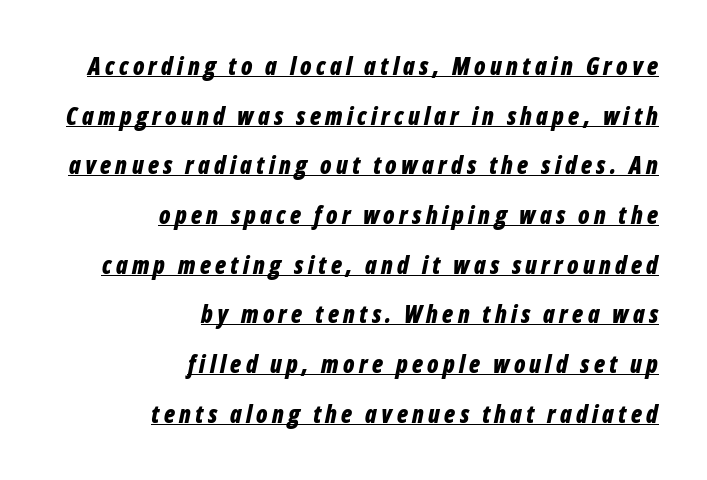
Honestly, the underline is the first thing you notice here. The typesetting leans heavy: a genuine bold. Tall strokes in this sample are angled rather than plumb. A typesetter would call this leading open, well beyond the default. Reading down the block, your eye finds every line finishing at a fixed right position.
